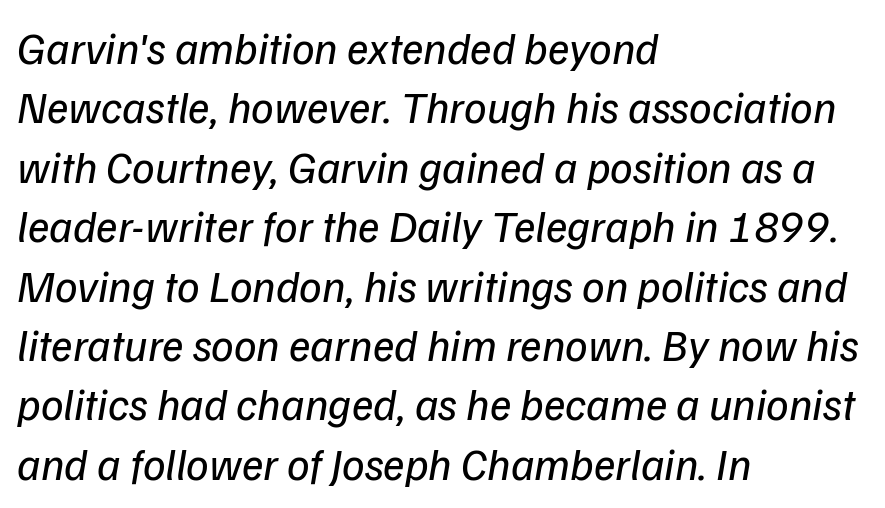
The leading is moderate, giving the passage an even texture. Each letter keeps its own natural width here, so spacing adapts to shape. These lines are set flush left with a ragged right edge. The typeface has the unassuming heft of standard copy or less. The foot of each line stays bare and open.
